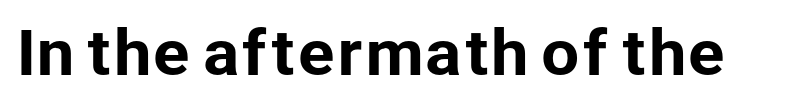
The image shows 61 px sans-serif type, upright; set normal letter spacing, not underlined; low stroke contrast and a medium x-height.
